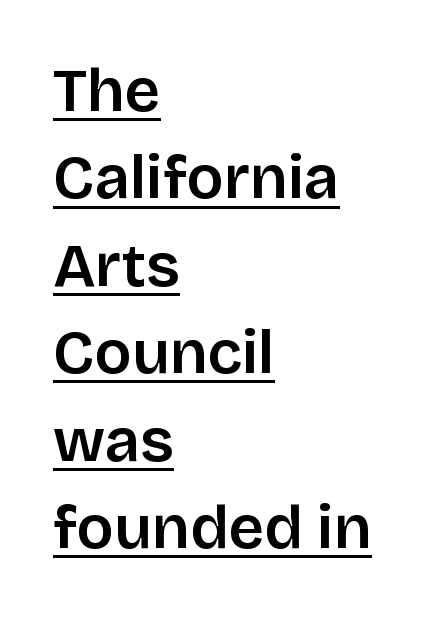
{"serif": "no", "italic": "no", "width": "normal", "stroke_contrast": "low", "x_height": "large", "monospaced": "no", "underline": "yes", "align": "left", "line_spacing": "normal", "line_spacing_ratio": 1.41, "letter_spacing": "normal", "letter_spacing_em": 0.0, "glyph_px": 62}
